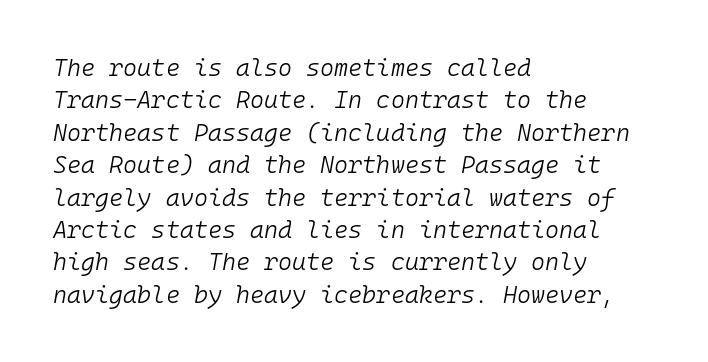
Q: Is the text bold? A: No.
Q: Is the text italic (slanted)? A: Yes, it leans right by about 10 degrees.
Q: Is the text underlined? A: No.
Q: How is the paragraph aligned? A: Left-aligned.
Q: Is the spacing between letters normal or unusually wide? A: Normal.
Q: Is the spacing between lines tight, normal or loose? A: Normal.
